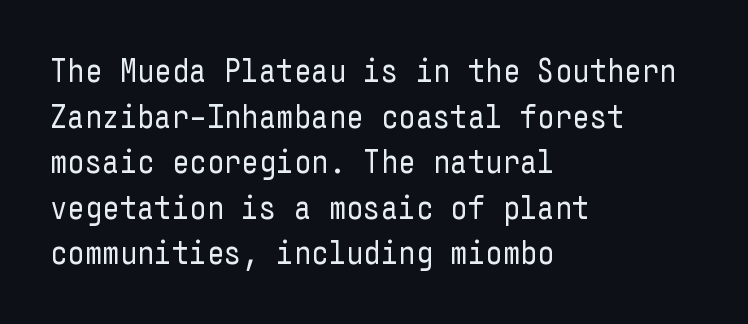
{"serif": "no", "italic": "no", "bold": "no", "weight": "regular", "width": "condensed", "stroke_contrast": "low", "x_height": "medium", "underline": "no", "align": "left", "line_spacing": "normal", "line_spacing_ratio": 1.34, "letter_spacing": "normal", "letter_spacing_em": 0.0, "glyph_px": 34}
